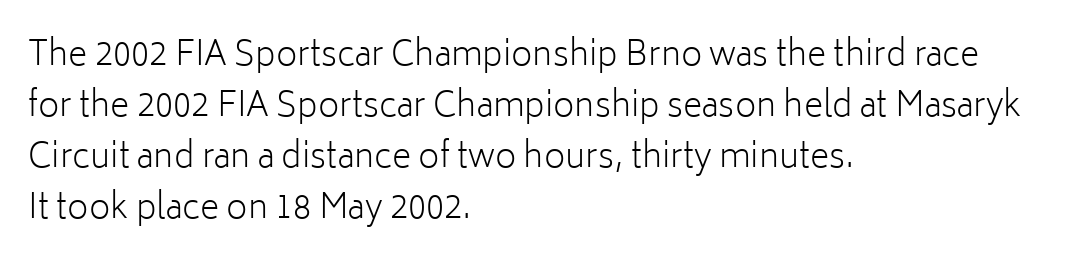
The image shows 33 px light sans-serif type, upright; set left-aligned, normal line spacing (1.55x), normal letter spacing, not underlined; low stroke contrast and a medium x-height.
